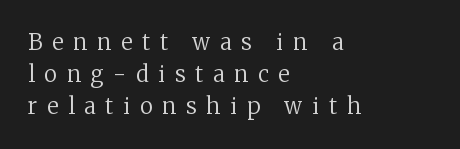
Q: Is the text bold? A: No.
Q: Is the text italic (slanted)? A: No, it is upright.
Q: Is the text underlined? A: No.
Q: How is the paragraph aligned? A: Left-aligned.
Q: Is the spacing between letters normal or unusually wide? A: Unusually wide.
Q: Is the spacing between lines tight, normal or loose? A: Normal.
